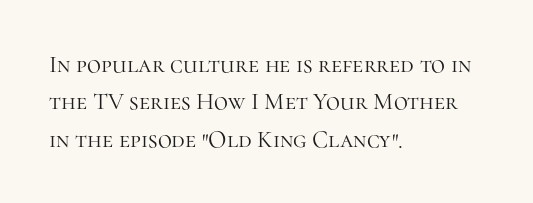
Q: Is the text bold? A: No.
Q: Is the text italic (slanted)? A: No, it is upright.
Q: Is the text underlined? A: No.
Q: How is the paragraph aligned? A: Left-aligned.
Q: Is the spacing between letters normal or unusually wide? A: Normal.
Q: Is the spacing between lines tight, normal or loose? A: Normal.
